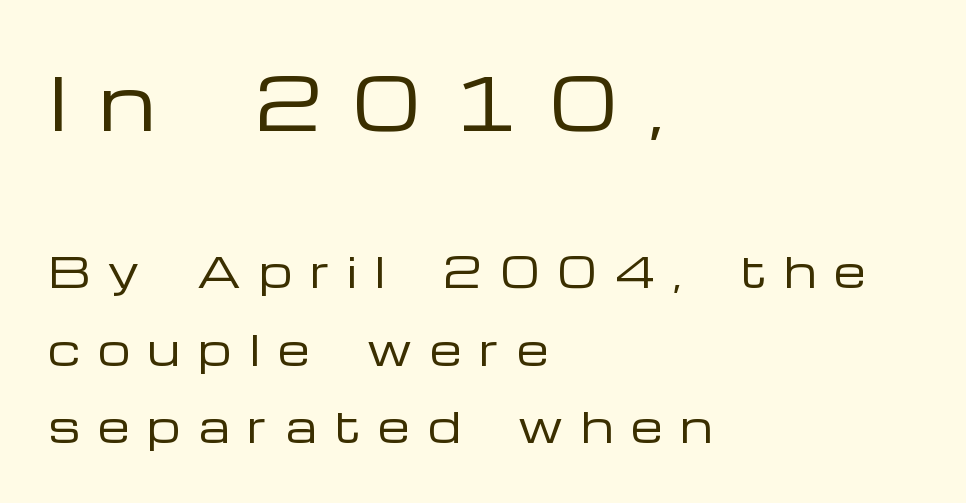
{"serif": "no", "italic": "no", "bold": "no", "weight": "regular", "width": "wide", "stroke_contrast": "low", "x_height": "medium", "monospaced": "no", "underline": "no", "align": "left", "line_spacing": "loose", "line_spacing_ratio": 1.9, "letter_spacing": "wide", "letter_spacing_em": 0.44, "larger_block": "first", "size_ratio": 1.73, "glyph_px": 71}
